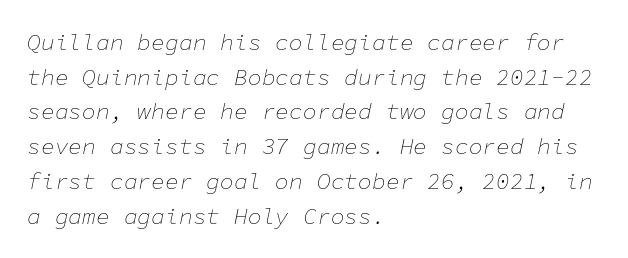
Every row of glyphs begins at an identical x-position on the left. Interline gaps are of average width in this sample. Glance below the letters and you will spot only blank space. The passage shown is not bold in any degree.
